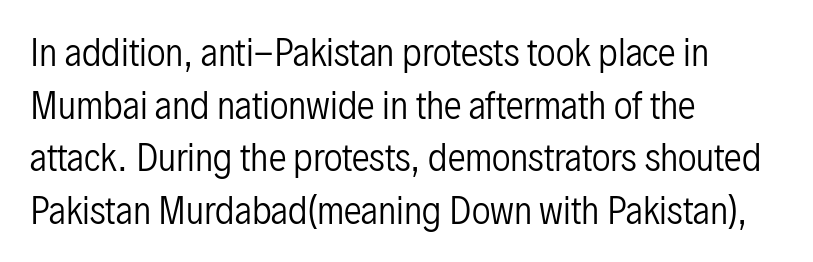
This sample uses plain, unmodified letter spacing. No word sits above an underline. Line beginnings align vertically; line endings do not. The letters stand upright; this is a roman face.
